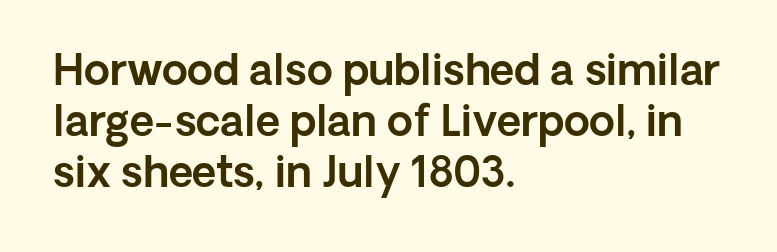
{"serif": "no", "italic": "no", "width": "normal", "x_height": "medium", "monospaced": "no", "underline": "no", "align": "left", "line_spacing_ratio": 1.22, "letter_spacing": "normal", "letter_spacing_em": 0.0, "glyph_px": 42}
